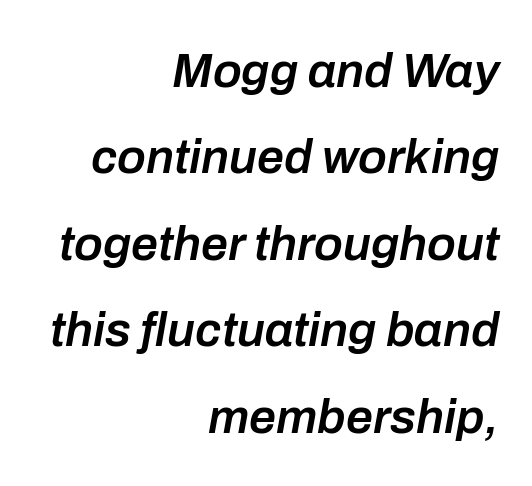
The image shows 48 px semibold type, italic (leaning right); set right-aligned, line spacing 1.8x, normal letter spacing, not underlined; low stroke contrast and a medium x-height.
